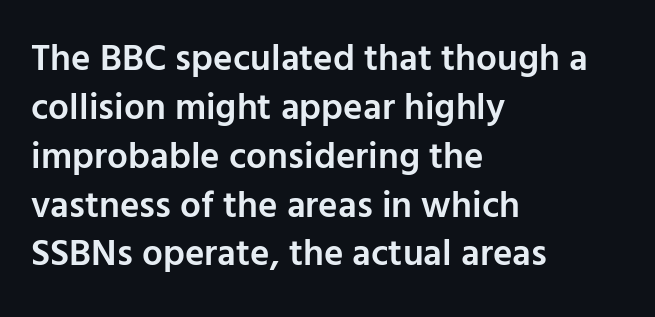
Q: Is the text bold? A: Semi-bold.
Q: Is the text italic (slanted)? A: No, it is upright.
Q: Is the typeface a serif or a sans-serif typeface? A: Sans-serif.
Q: Is the text underlined? A: No.
Q: How is the paragraph aligned? A: Left-aligned.
Q: Is the spacing between letters normal or unusually wide? A: Normal.
Q: Is the spacing between lines tight, normal or loose? A: Normal.
Q: Width (condensed, normal, or wide)? A: Normal.
Q: Stroke contrast? A: Low.
Q: x-height? A: Medium.
Q: Monospaced? A: No.
